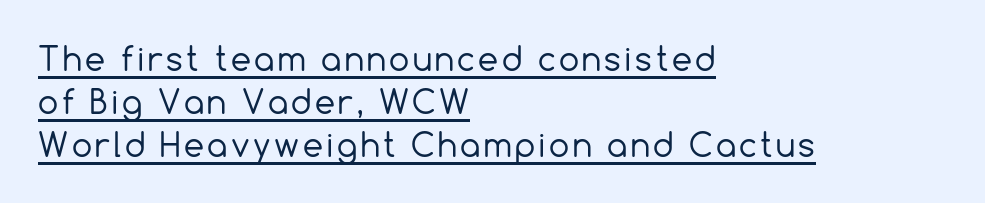
The image shows 32 px regular-weight sans-serif type, upright; set left-aligned, normal line spacing (1.34x), underlined; a medium x-height.
